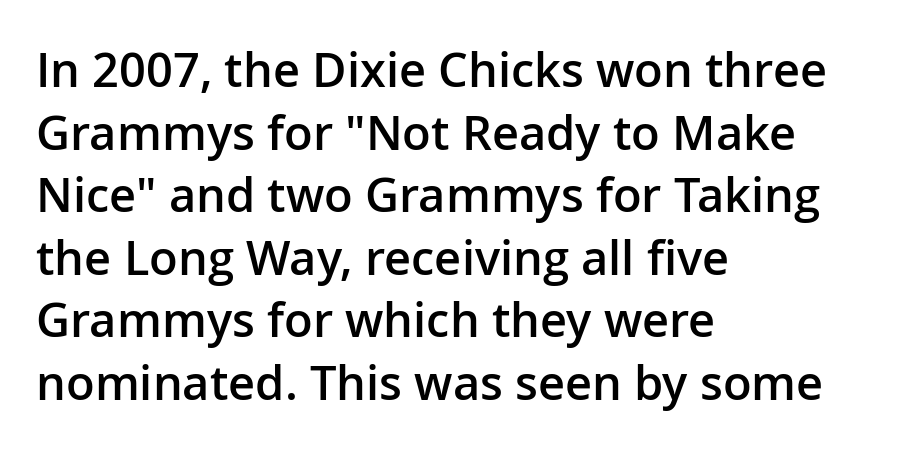
The string is rendered with underlining switched off. The font's upright variant was chosen for this text. These lines are rendered in a variable-pitch font. The tracking reads as untouched default to a designer's eye.
